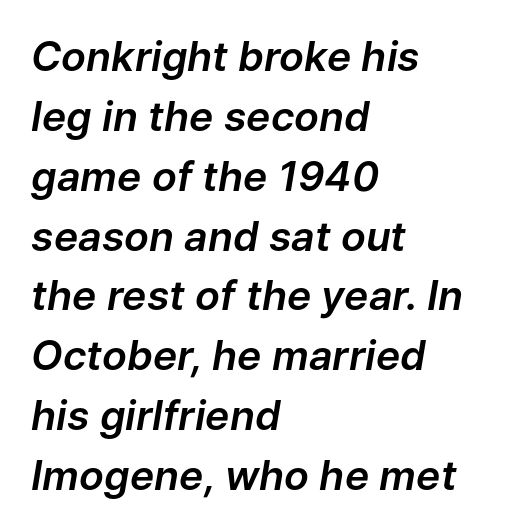
If you drew a ruler down the left edge, every line would touch it. This sample has the flowing, uneven cadence of proportional lettering. The rendering applies a slant to the glyphs. Normally led — the rows are evenly, conventionally spaced.
